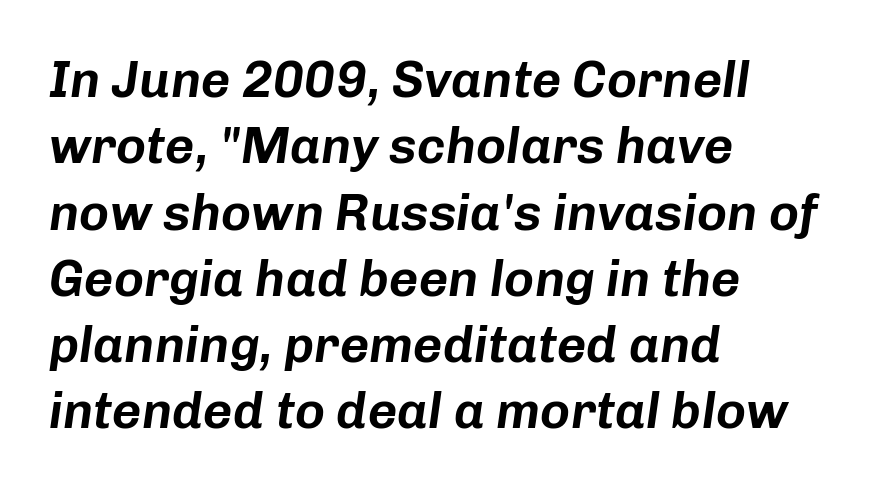
The image shows 51 px text type, italic (leaning right); set left-aligned, normal line spacing (1.3x), normal letter spacing, not underlined; low stroke contrast and a medium x-height.
